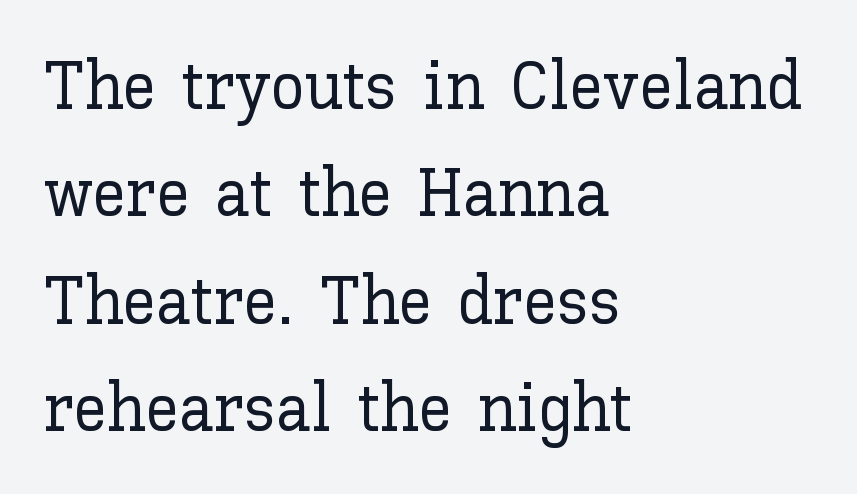
Q: Is the text italic (slanted)? A: No, it is upright.
Q: Is the text underlined? A: No.
Q: How is the paragraph aligned? A: Left-aligned.
Q: Is the spacing between letters normal or unusually wide? A: Normal.
Q: Is the spacing between lines tight, normal or loose? A: Normal.
Q: Width (condensed, normal, or wide)? A: Normal.
Q: Stroke contrast? A: Low.
Q: x-height? A: Medium.
Q: Monospaced? A: No.
